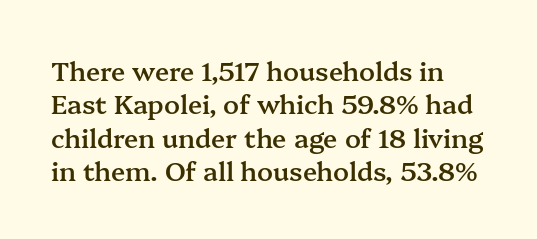
{"italic": "no", "bold": "semi", "underline": "no", "line_spacing": "normal", "line_spacing_ratio": 1.28, "letter_spacing": "normal", "letter_spacing_em": 0.0, "glyph_px": 26}
